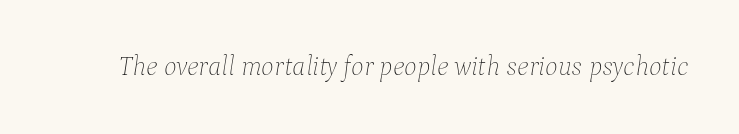
{"italic": "yes", "lean": "right", "slant_degrees": 9, "bold": "no", "underline": "no", "letter_spacing": "normal", "letter_spacing_em": 0.0, "glyph_px": 27}
